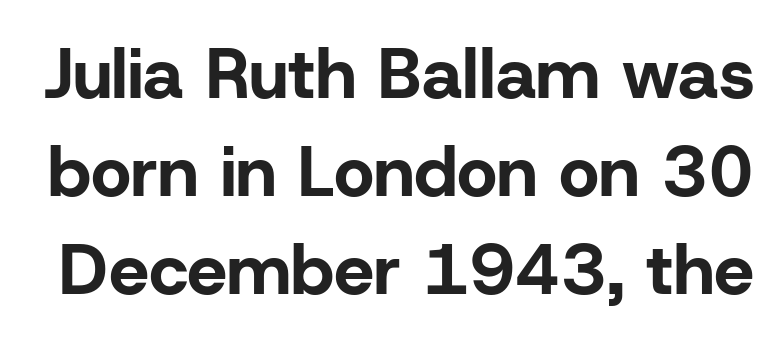
The image shows 71 px bold sans-serif type, upright; set normal line spacing (1.38x), normal letter spacing, not underlined; low stroke contrast and a medium x-height.
